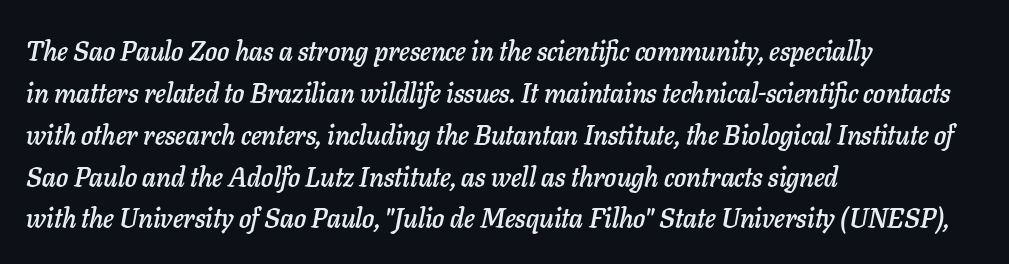
Q: Is the text italic (slanted)? A: Yes, it leans right by about 11 degrees.
Q: Is the text underlined? A: No.
Q: How is the paragraph aligned? A: Left-aligned.
Q: Is the spacing between letters normal or unusually wide? A: Normal.
Q: Is the spacing between lines tight, normal or loose? A: Normal.
